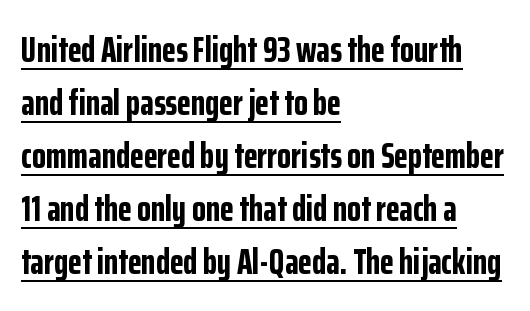
{"serif": "no", "italic": "no", "bold": "yes", "weight": "bold", "width": "condensed", "stroke_contrast": "low", "x_height": "medium", "monospaced": "no", "underline": "yes", "align": "left", "line_spacing": "normal", "line_spacing_ratio": 1.47, "letter_spacing": "normal", "letter_spacing_em": 0.0, "glyph_px": 36}
